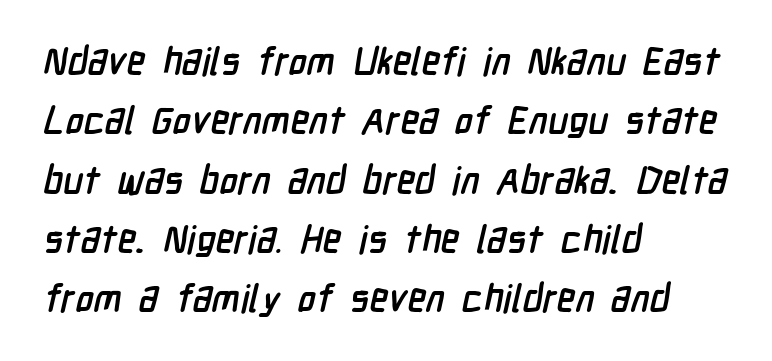
The image shows 38 px semibold, condensed sans-serif type; set left-aligned, normal line spacing (1.56x), normal letter spacing, not underlined; low stroke contrast and a medium x-height.
